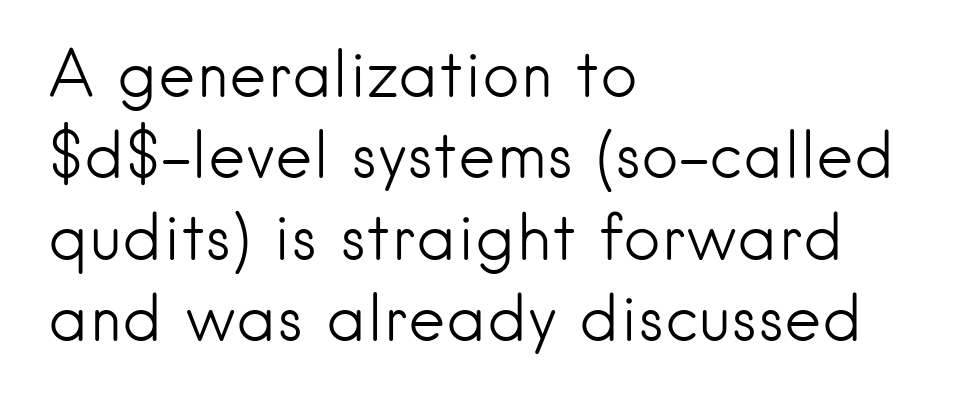
Q: Is the text bold? A: No.
Q: Is the text italic (slanted)? A: No, it is upright.
Q: Is the typeface a serif or a sans-serif typeface? A: Sans-serif.
Q: Is the text underlined? A: No.
Q: How is the paragraph aligned? A: Left-aligned.
Q: Is the spacing between letters normal or unusually wide? A: Normal.
Q: Is the spacing between lines tight, normal or loose? A: Normal.
Q: Width (condensed, normal, or wide)? A: Normal.
Q: Stroke contrast? A: Low.
Q: x-height? A: Small.
Q: Monospaced? A: No.
